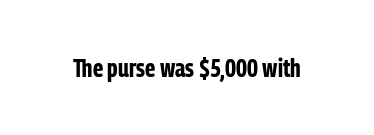
Underlining? Definitely not there. Strong, thick strokes mark this as bold type. This sample uses an upright cut, with every glyph sitting square on the baseline. A typesetter would call this zero additional tracking.
